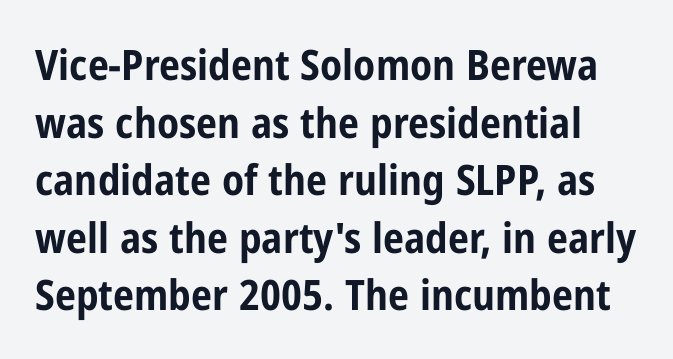
Q: Is the text bold? A: Yes.
Q: Is the text italic (slanted)? A: No, it is upright.
Q: Is the typeface a serif or a sans-serif typeface? A: Sans-serif.
Q: Is the text underlined? A: No.
Q: Is the spacing between letters normal or unusually wide? A: Normal.
Q: Is the spacing between lines tight, normal or loose? A: Normal.
Q: Width (condensed, normal, or wide)? A: Condensed.
Q: Stroke contrast? A: Low.
Q: x-height? A: Medium.
Q: Monospaced? A: No.
